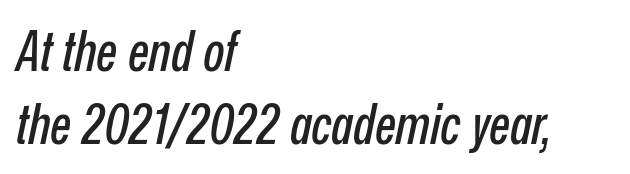
{"italic": "yes", "lean": "right", "slant_degrees": 12, "width": "condensed", "stroke_contrast": "low", "x_height": "medium", "monospaced": "no", "underline": "no", "align": "left", "line_spacing": "normal", "line_spacing_ratio": 1.32, "letter_spacing": "normal", "letter_spacing_em": 0.0, "glyph_px": 55}
